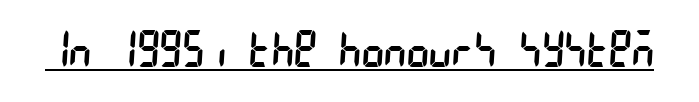
Q: Is the text bold? A: No.
Q: Is the typeface a serif or a sans-serif typeface? A: Sans-serif.
Q: Is the text underlined? A: Yes.
Q: Is the spacing between letters normal or unusually wide? A: Normal.
Q: Width (condensed, normal, or wide)? A: Condensed.
Q: Stroke contrast? A: Low.
Q: x-height? A: Large.
